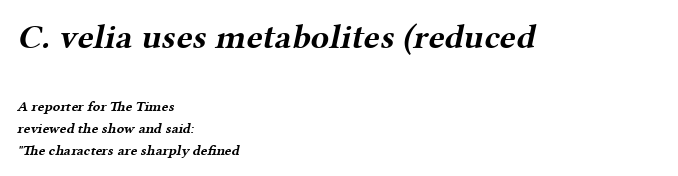
Q: Is the text bold? A: Yes.
Q: Is the typeface a serif or a sans-serif typeface? A: Serif.
Q: Is the text underlined? A: No.
Q: How is the paragraph aligned? A: Left-aligned.
Q: Is the spacing between letters normal or unusually wide? A: Normal.
Q: Is the spacing between lines tight, normal or loose? A: Normal.
Q: Which block of text is set in a larger size, the first (top) or the second (bottom)? A: The first (top) one.
Q: Width (condensed, normal, or wide)? A: Wide.
Q: Stroke contrast? A: Medium.
Q: x-height? A: Medium.
Q: Monospaced? A: No.
